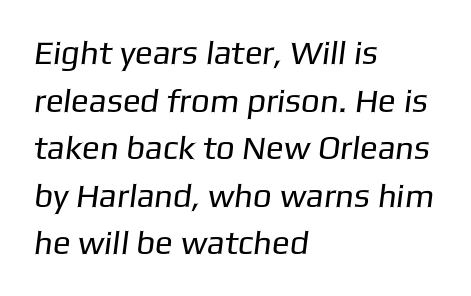
The image shows 33 px regular-weight sans-serif type; set left-aligned, normal line spacing (1.44x), normal letter spacing, not underlined; low stroke contrast and a medium x-height.
